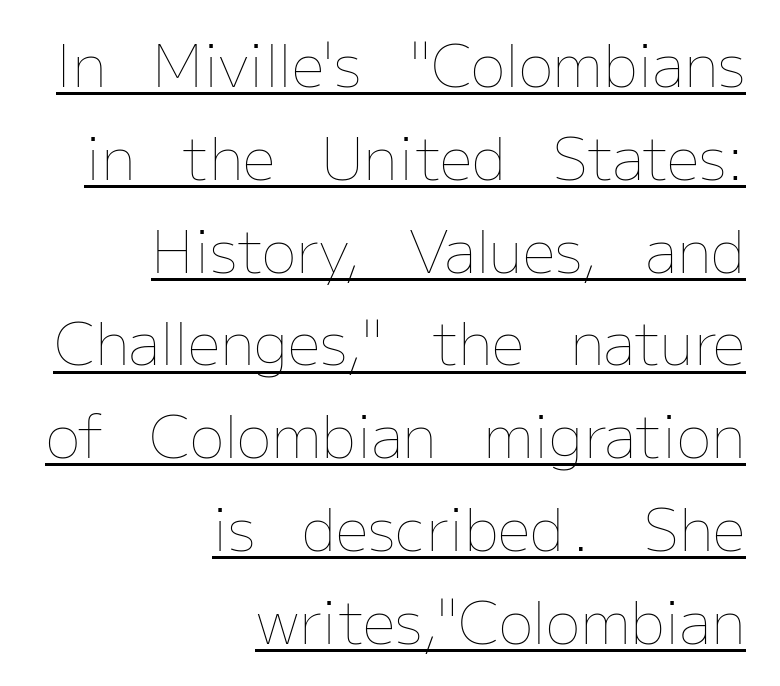
{"italic": "no", "bold": "no", "weight": "thin", "width": "normal", "stroke_contrast": "low", "x_height": "medium", "monospaced": "no", "underline": "yes", "align": "right", "line_spacing": "normal", "line_spacing_ratio": 1.6, "letter_spacing": "normal", "letter_spacing_em": 0.0, "glyph_px": 58}
